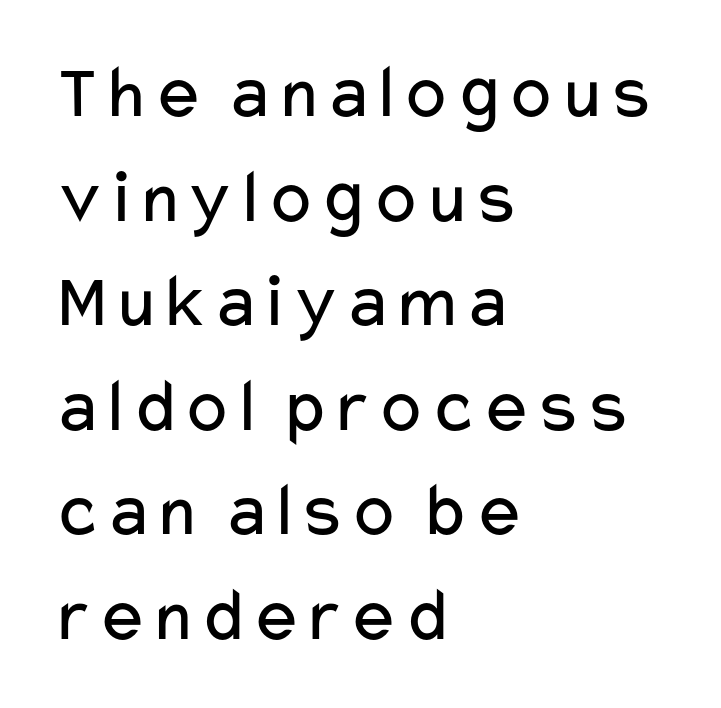
The image shows 78 px regular-weight, wide sans-serif type, upright; set left-aligned, normal line spacing (1.34x), normal letter spacing, not underlined; low stroke contrast and a medium x-height.
